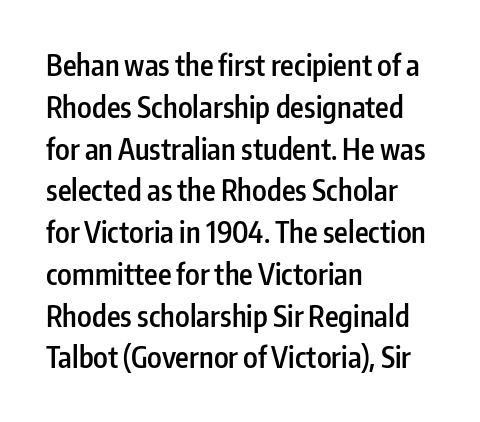
{"serif": "no", "italic": "no", "bold": "semi", "weight": "semibold", "width": "condensed", "stroke_contrast": "low", "x_height": "medium", "monospaced": "no", "underline": "no", "align": "left", "line_spacing": "normal", "line_spacing_ratio": 1.44, "letter_spacing": "normal", "letter_spacing_em": 0.0, "glyph_px": 29}
